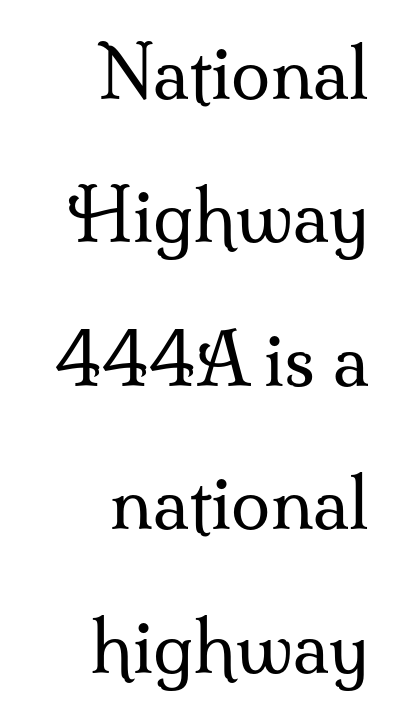
The image shows 71 px regular-weight serif type, upright; set right-aligned, loose line spacing (2.02x), normal letter spacing, not underlined; medium stroke contrast and a small x-height.
